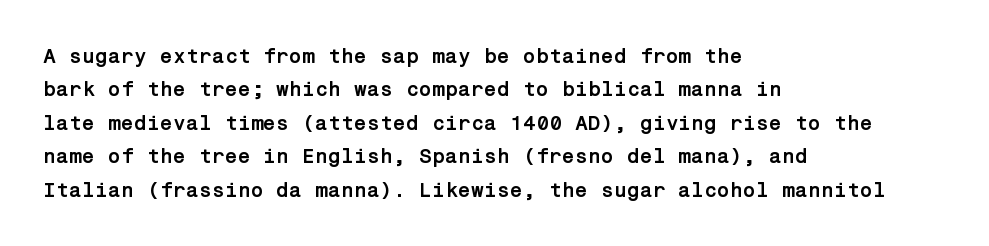
{"italic": "no", "bold": "yes", "underline": "no", "align": "left", "line_spacing": "normal", "line_spacing_ratio": 1.59, "letter_spacing": "normal", "letter_spacing_em": 0.0, "glyph_px": 21}
